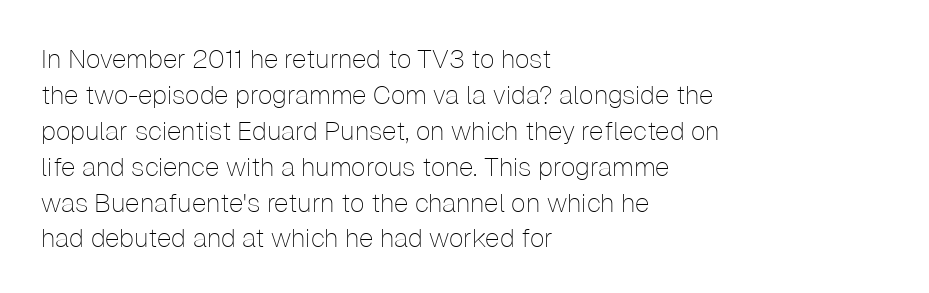
The image shows 26 px text type, upright; set left-aligned, normal line spacing (1.38x), normal letter spacing, not underlined.
